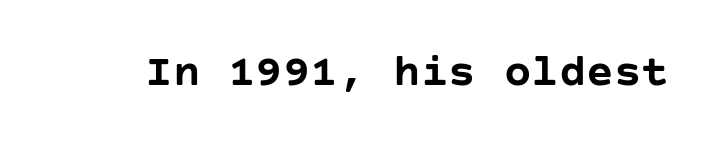
The image shows 46 px semibold sans-serif type, upright; set normal letter spacing, not underlined; low stroke contrast and a large x-height.
